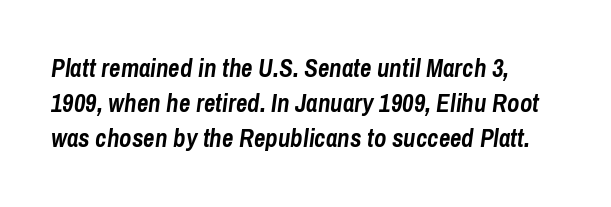
The image shows 25 px bold type, italic (leaning right); set normal line spacing (1.41x), normal letter spacing, not underlined.
